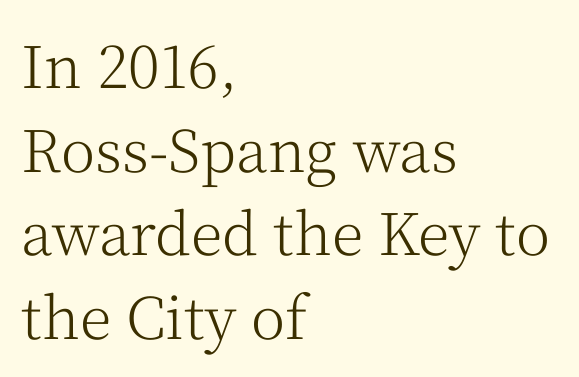
The image shows 58 px light serif type, upright; set left-aligned, normal line spacing (1.44x), normal letter spacing, not underlined; medium stroke contrast and a medium x-height.
